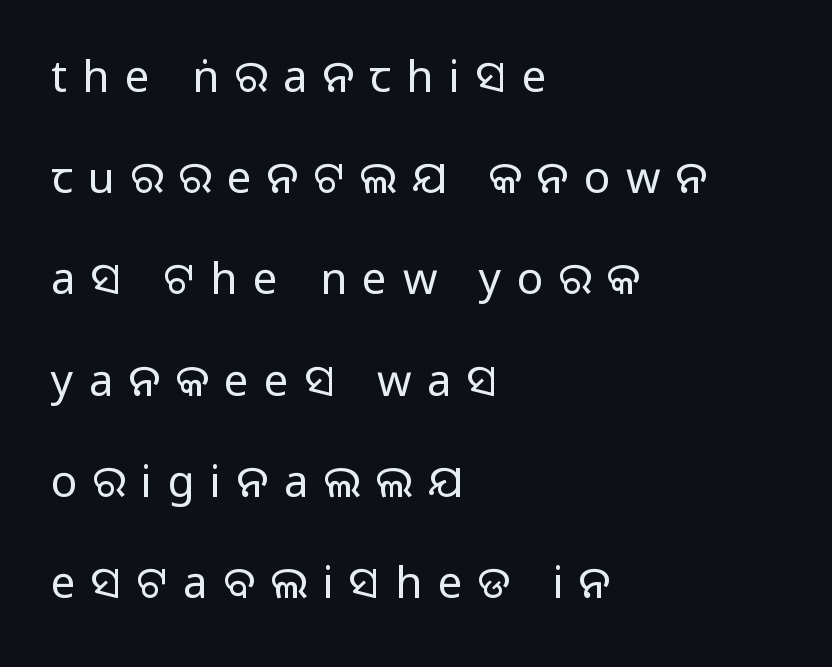
The image shows 44 px sans-serif type, upright; set left-aligned, loose line spacing (2.3x), unusually wide letter spacing (+0.35 em), not underlined; medium stroke contrast.
